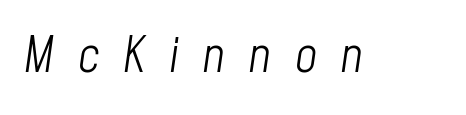
{"italic": "yes", "lean": "right", "slant_degrees": 8, "bold": "no", "weight": "light", "width": "condensed", "stroke_contrast": "low", "x_height": "medium", "monospaced": "no", "underline": "no", "letter_spacing": "wide", "letter_spacing_em": 0.47, "glyph_px": 49}
